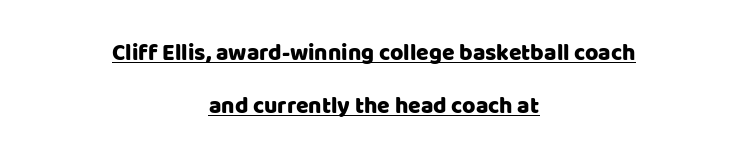
Quick note: underline on. Vertically, the passage feels expansive, rows floating well apart. Is the letter spacing exaggerated? No — it looks like the ordinary default. Posture: vertical. The typesetter chose a symmetrical, centered arrangement here.
